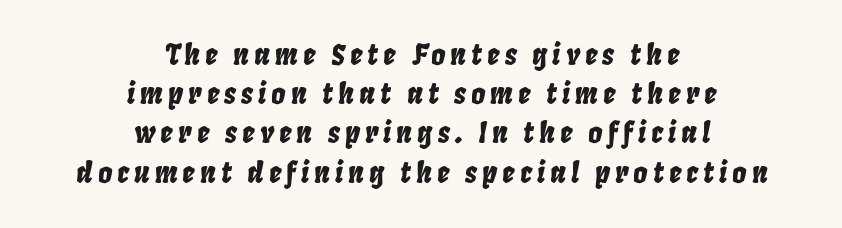
{"italic": "yes", "lean": "right", "slant_degrees": 8, "width": "condensed", "stroke_contrast": "low", "x_height": "large", "monospaced": "no", "underline": "no", "align": "center", "line_spacing": "normal", "line_spacing_ratio": 1.4, "glyph_px": 28}
